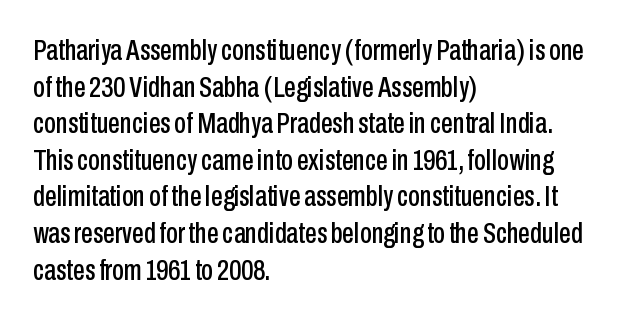
{"serif": "no", "italic": "no", "width": "condensed", "stroke_contrast": "low", "x_height": "medium", "monospaced": "no", "underline": "no", "align": "left", "line_spacing_ratio": 1.22, "letter_spacing": "normal", "letter_spacing_em": 0.0, "glyph_px": 30}
